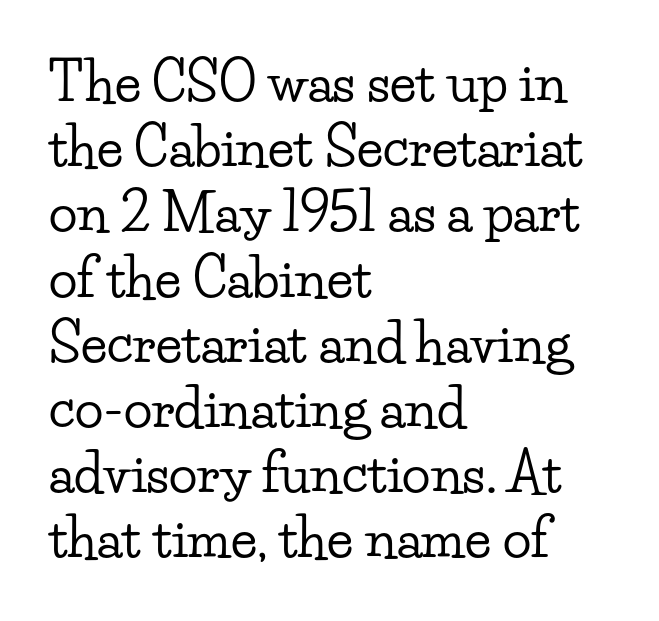
Q: Is the text italic (slanted)? A: No, it is upright.
Q: Is the typeface a serif or a sans-serif typeface? A: Serif.
Q: Is the text underlined? A: No.
Q: How is the paragraph aligned? A: Left-aligned.
Q: Is the spacing between letters normal or unusually wide? A: Normal.
Q: Width (condensed, normal, or wide)? A: Wide.
Q: Stroke contrast? A: Low.
Q: x-height? A: Small.
Q: Monospaced? A: No.
